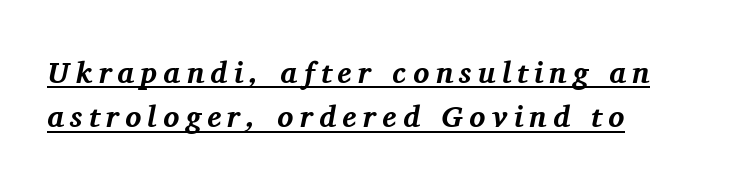
The image shows 30 px bold serif type, italic (leaning right); set left-aligned, normal line spacing (1.48x), unusually wide letter spacing (+0.21 em), underlined; medium stroke contrast and a medium x-height.
